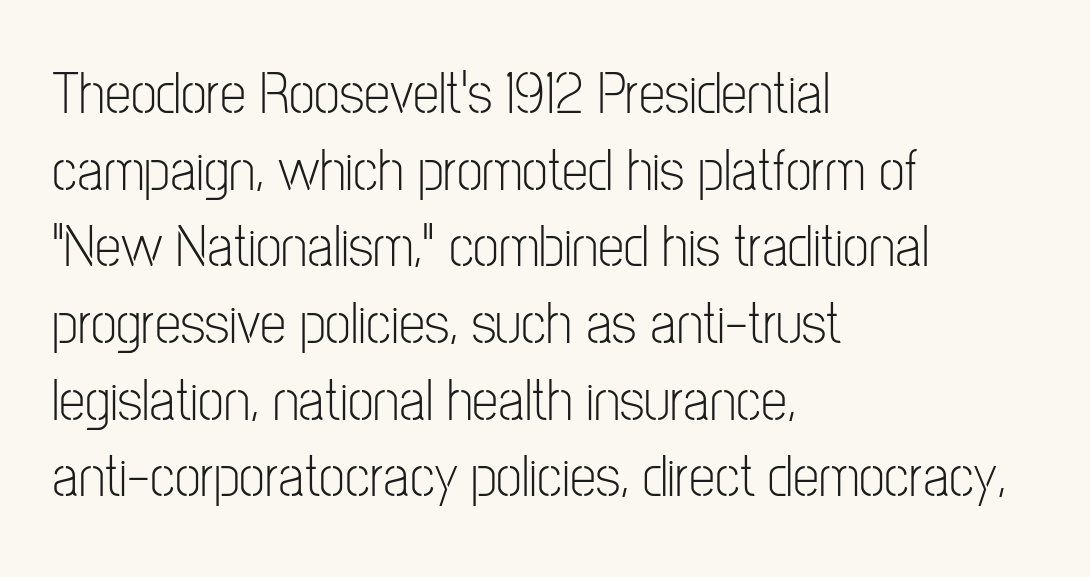
The image shows 59 px light, condensed sans-serif type, upright; set left-aligned, normal line spacing (1.3x), normal letter spacing, not underlined; low stroke contrast and a medium x-height.
